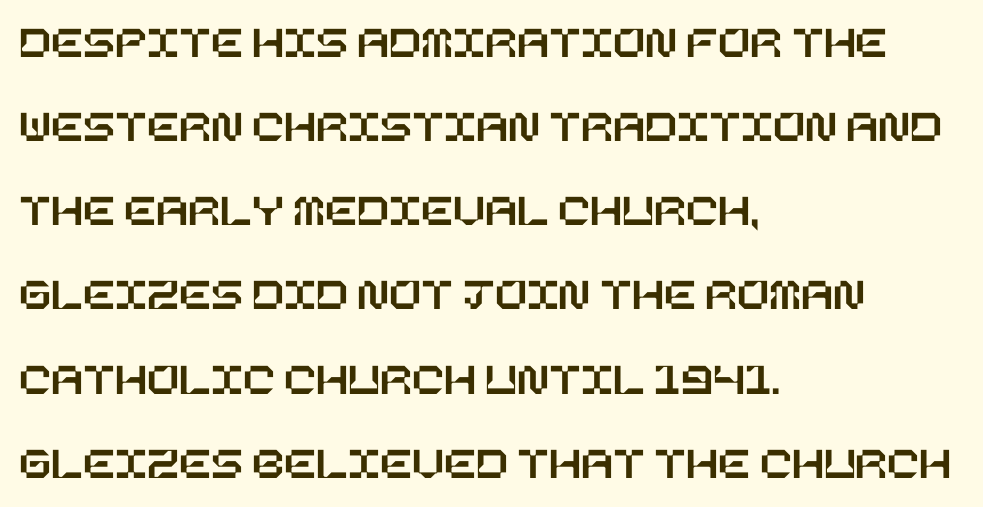
The rag falls on the right side of this text block. Clear beneath every line of the passage. The tracking reads as untouched default to a designer's eye. Notice how the stems are strictly vertical — no italics here.
